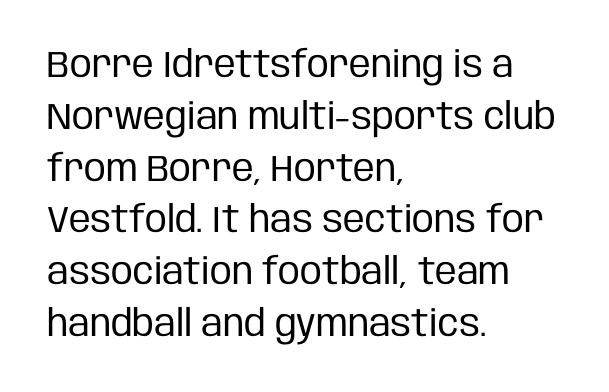
The image shows 37 px regular-weight, condensed sans-serif type, upright; set left-aligned, normal line spacing (1.4x), normal letter spacing, not underlined; low stroke contrast and a large x-height.
